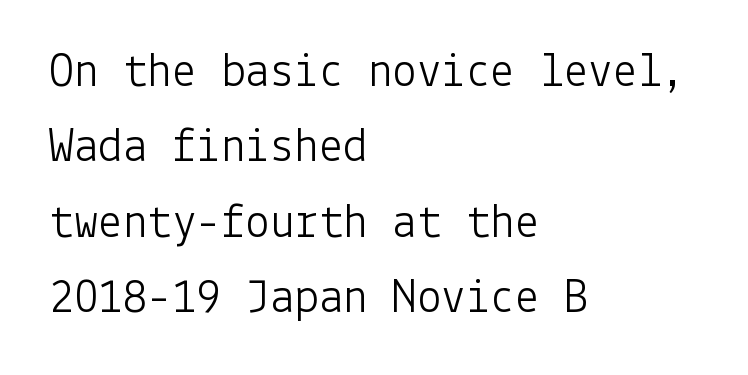
Summary of vertical rhythm: regular, with standard interline spacing. The face used here is rendered with its standard letterfit. The letters carry no serifs — their stems end cleanly without finishing strokes. The characters are drawn with everyday or finer stroke widths.
